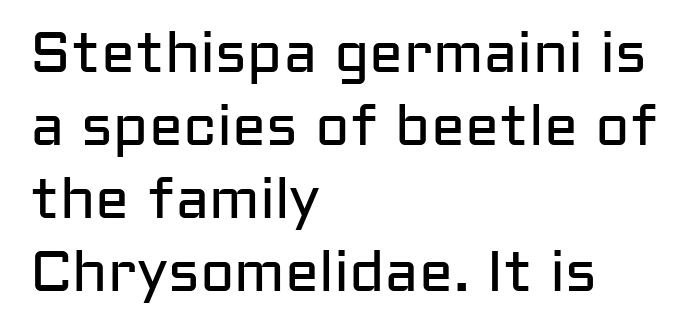
The image shows 57 px regular-weight sans-serif type, upright; set left-aligned, normal line spacing (1.28x), normal letter spacing, not underlined; low stroke contrast and a medium x-height.
